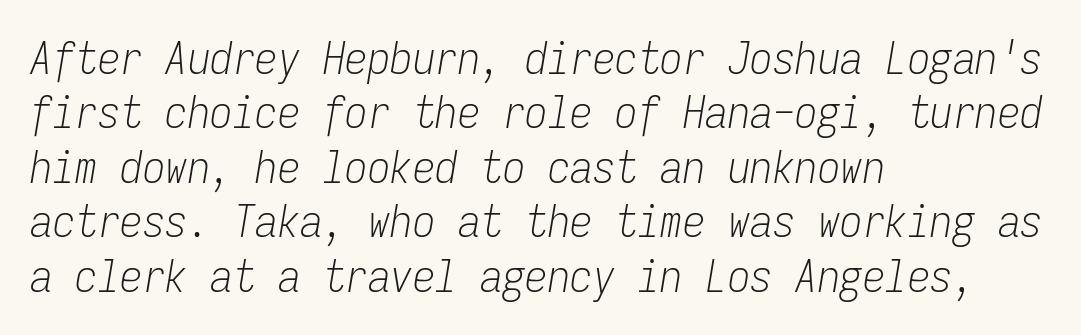
{"italic": "yes", "lean": "right", "slant_degrees": 9, "bold": "no", "weight": "light", "width": "condensed", "stroke_contrast": "low", "x_height": "medium", "monospaced": "yes", "underline": "no", "align": "left", "line_spacing_ratio": 1.21, "letter_spacing": "normal", "letter_spacing_em": 0.0, "glyph_px": 45}
